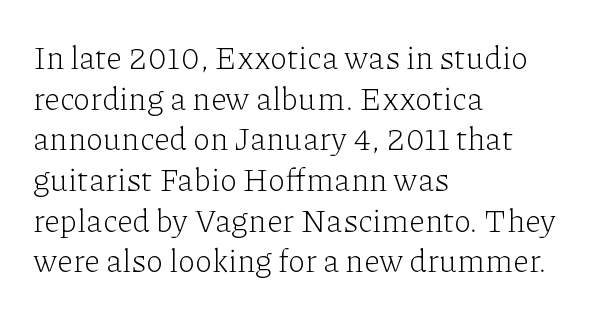
The image shows 32 px light serif type, upright; set left-aligned, normal line spacing (1.27x), normal letter spacing, not underlined; low stroke contrast and a medium x-height.
